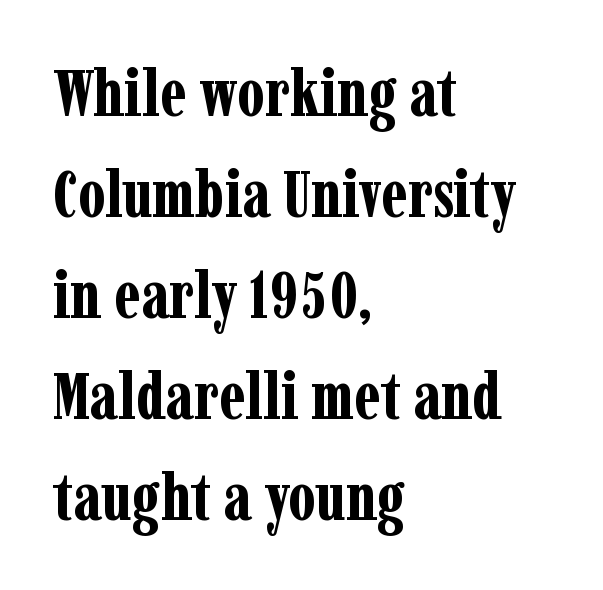
Q: Is the text bold? A: Yes.
Q: Is the text italic (slanted)? A: No, it is upright.
Q: Is the typeface a serif or a sans-serif typeface? A: Serif.
Q: Is the text underlined? A: No.
Q: How is the paragraph aligned? A: Left-aligned.
Q: Is the spacing between letters normal or unusually wide? A: Normal.
Q: Is the spacing between lines tight, normal or loose? A: Normal.
Q: Width (condensed, normal, or wide)? A: Condensed.
Q: Stroke contrast? A: Low.
Q: x-height? A: Medium.
Q: Monospaced? A: No.
